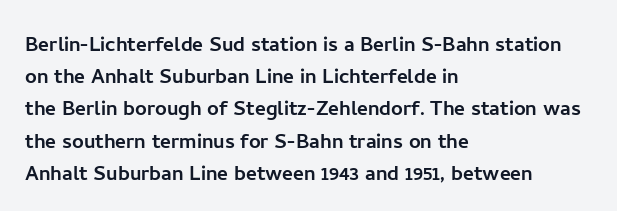
Q: Is the text italic (slanted)? A: No, it is upright.
Q: Is the text underlined? A: No.
Q: How is the paragraph aligned? A: Left-aligned.
Q: Is the spacing between letters normal or unusually wide? A: Normal.
